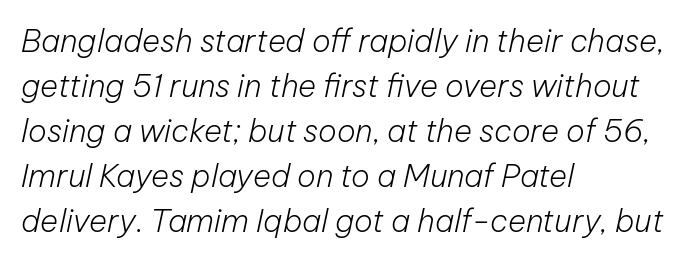
Characters follow at the spacing the type designer built in. Stroke mass is kept to a normal reading level or below. Each line starts at the same left margin while the right side varies. Varying glyph widths throughout — classic text-font behaviour.
